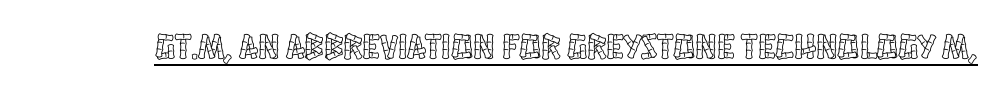
The image shows 36 px condensed type, upright; set normal letter spacing, underlined; a large x-height.
